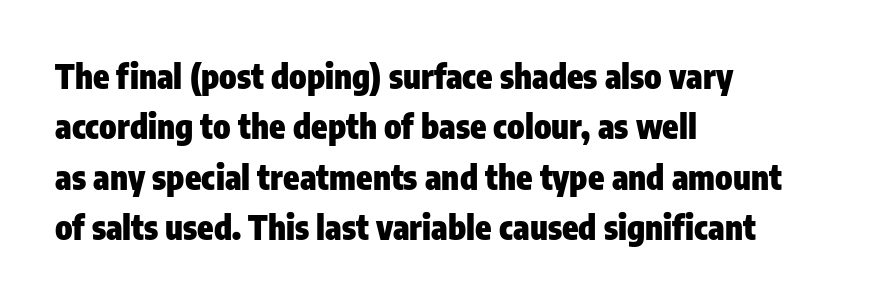
There is no visible air inserted between adjacent glyphs. Stroke thickness is high; the sample reads as a true bold. Ordinary non-slanted type is in use. A clean baseline with only descenders dipping below it. Nothing sits at the stroke ends, so this counts as sans-serif. Compared with typical paragraphs, the rows here are spaced about the same.
